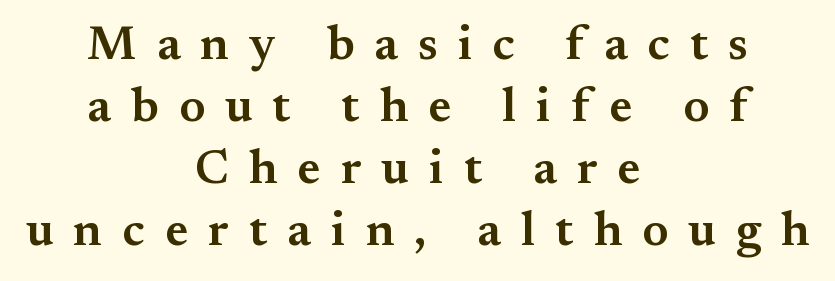
Designer's note — italics off, roman on. Moderately thickened strokes mark this as semibold type. Clear beneath every line of the passage. Honestly, the row spacing looks completely unremarkable.
